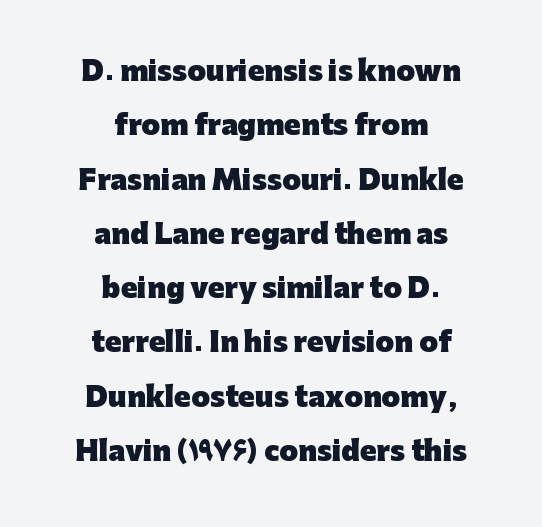
Teacher's note: observe the equal gaps on both sides — that is centered alignment. Rendered with straight, roman letterforms. In terms of weight, the rendering is a true, heavy bold. Glyph-to-glyph distance matches everyday printed text.
